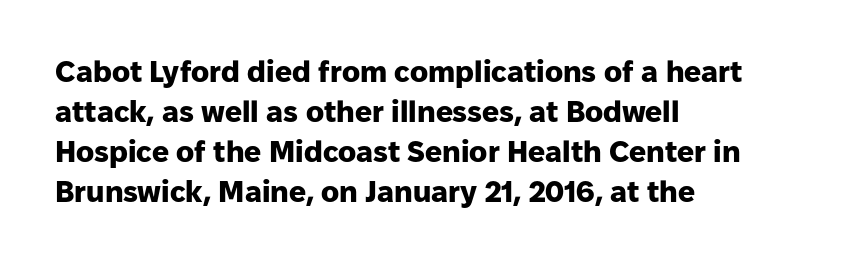
The image shows 30 px heavy sans-serif type, upright; set left-aligned, normal line spacing (1.33x), normal letter spacing, not underlined; low stroke contrast and a medium x-height.
